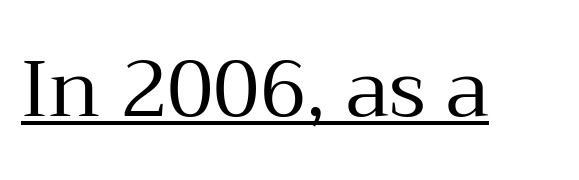
Q: Is the text bold? A: No.
Q: Is the text italic (slanted)? A: No, it is upright.
Q: Is the typeface a serif or a sans-serif typeface? A: Serif.
Q: Is the text underlined? A: Yes.
Q: Is the spacing between letters normal or unusually wide? A: Normal.
Q: Width (condensed, normal, or wide)? A: Normal.
Q: Stroke contrast? A: Medium.
Q: x-height? A: Medium.
Q: Monospaced? A: No.
